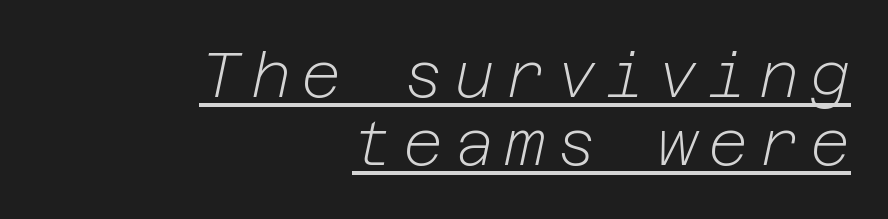
{"italic": "yes", "lean": "right", "slant_degrees": 12, "bold": "no", "weight": "light", "width": "normal", "stroke_contrast": "low", "x_height": "medium", "underline": "yes", "align": "right", "line_spacing": "tight", "line_spacing_ratio": 1.1, "glyph_px": 62}
